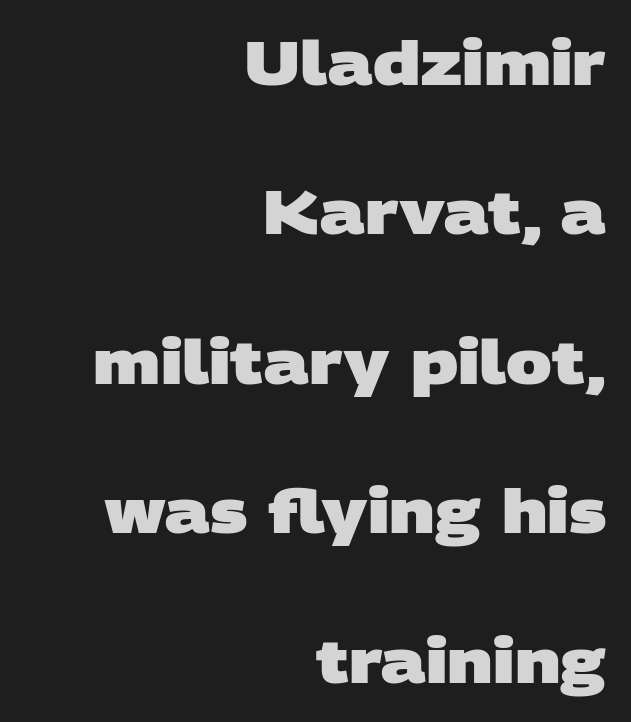
{"serif": "no", "bold": "yes", "weight": "heavy", "width": "wide", "stroke_contrast": "low", "x_height": "large", "monospaced": "no", "underline": "no", "align": "right", "line_spacing": "loose", "line_spacing_ratio": 2.45, "letter_spacing": "normal", "letter_spacing_em": 0.0, "glyph_px": 61}
